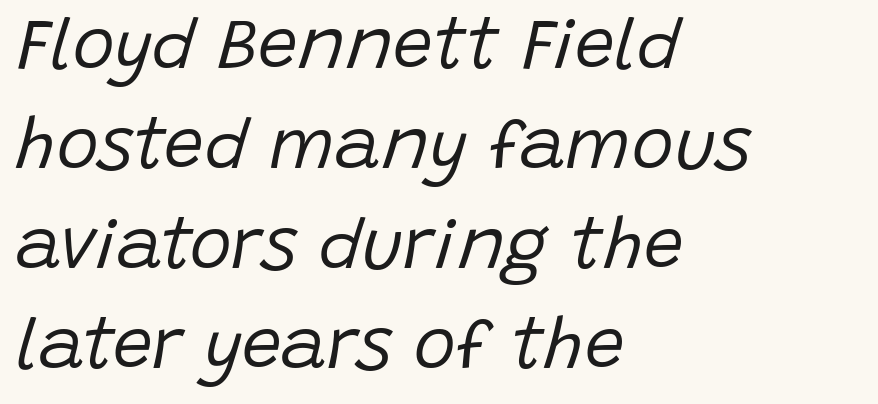
Line beginnings align vertically; line endings do not. You could not count columns in this text — the font is proportionally spaced. The zone under the glyphs is completely vacant. Quick note: interline space is typical. The letters sit at their default tracking, neither squeezed nor spread. On a weight scale, this lands at 450 or below.
